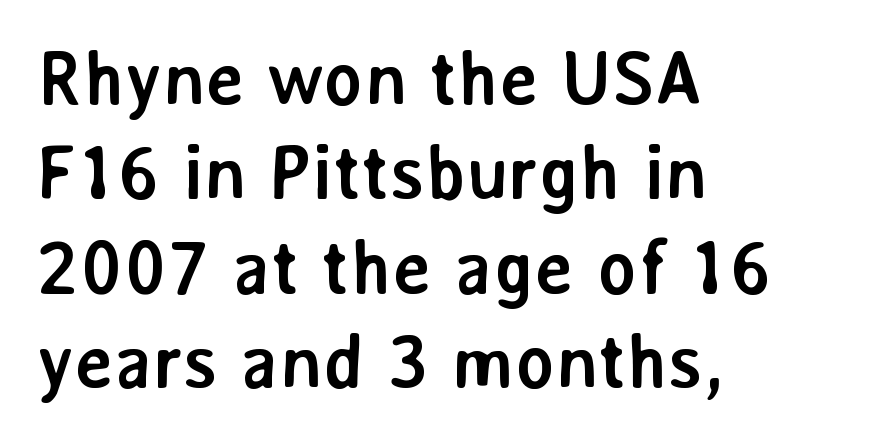
The image shows 75 px semibold sans-serif type, upright; set left-aligned, normal line spacing (1.26x), normal letter spacing, not underlined; low stroke contrast and a medium x-height.
